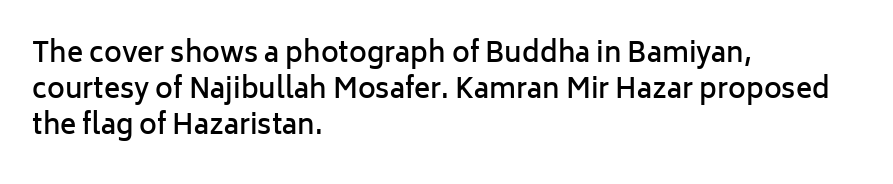
Does extra space separate the letters? No, they use regular spacing. Evenly set lines give the paragraph a standard silhouette. Nobody drew a line under any word here. Notice the strokes are somewhat thickened but not fully heavy: this is a semibold. Layout note: lines flush left.
